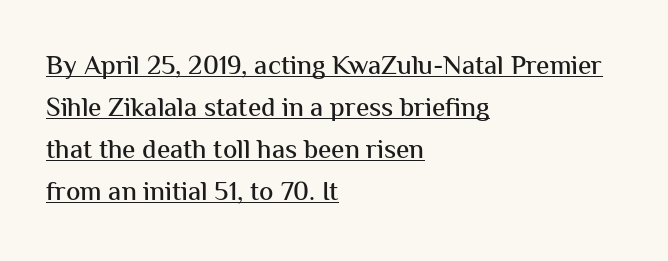
{"italic": "no", "underline": "yes", "align": "left", "line_spacing": "normal", "line_spacing_ratio": 1.55, "letter_spacing": "normal", "letter_spacing_em": 0.0, "glyph_px": 27}
